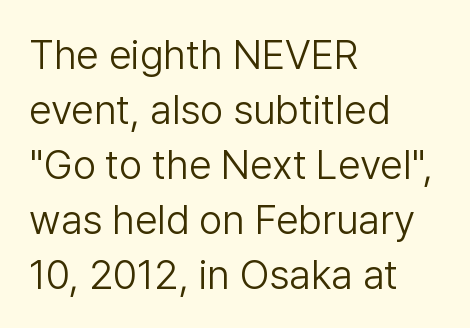
{"serif": "no", "italic": "no", "bold": "no", "weight": "light", "width": "normal", "stroke_contrast": "low", "x_height": "medium", "monospaced": "no", "underline": "no", "align": "left", "line_spacing": "normal", "line_spacing_ratio": 1.34, "letter_spacing": "normal", "letter_spacing_em": 0.0, "glyph_px": 41}
